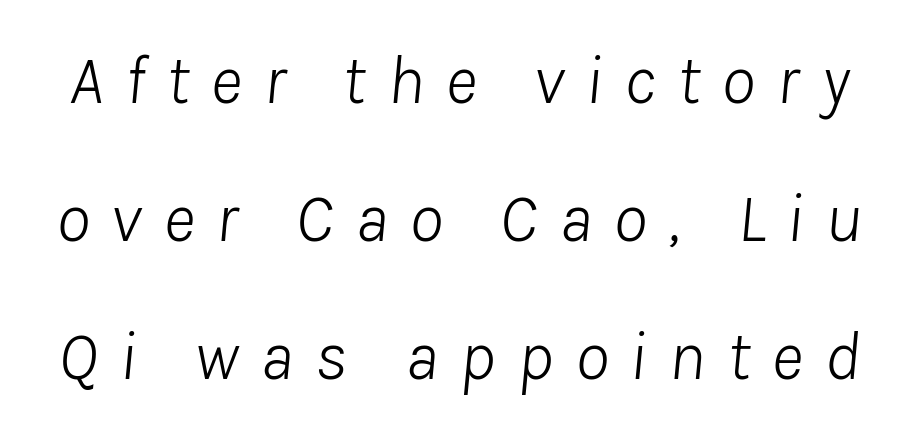
The image shows 69 px light type, italic (leaning right); set loose line spacing (2.0x), unusually wide letter spacing (+0.31 em), not underlined; low stroke contrast and a medium x-height.
